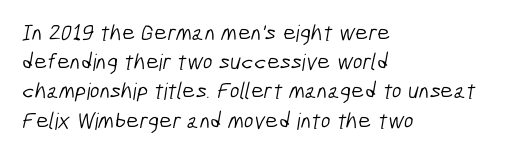
{"bold": "no", "underline": "no", "align": "left", "line_spacing": "normal", "line_spacing_ratio": 1.27, "letter_spacing": "normal", "letter_spacing_em": 0.0, "glyph_px": 23}
